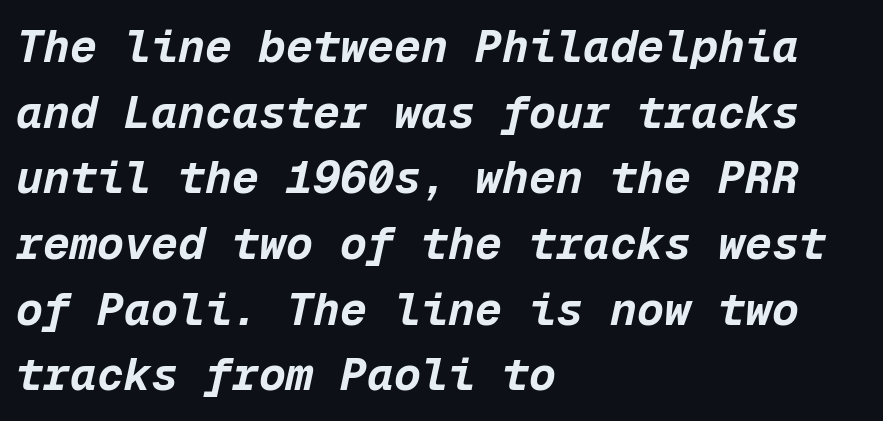
{"italic": "yes", "lean": "right", "slant_degrees": 12, "bold": "yes", "weight": "bold", "width": "normal", "stroke_contrast": "low", "x_height": "medium", "monospaced": "yes", "underline": "no", "align": "left", "line_spacing": "normal", "line_spacing_ratio": 1.46, "letter_spacing": "normal", "letter_spacing_em": 0.0, "glyph_px": 45}
